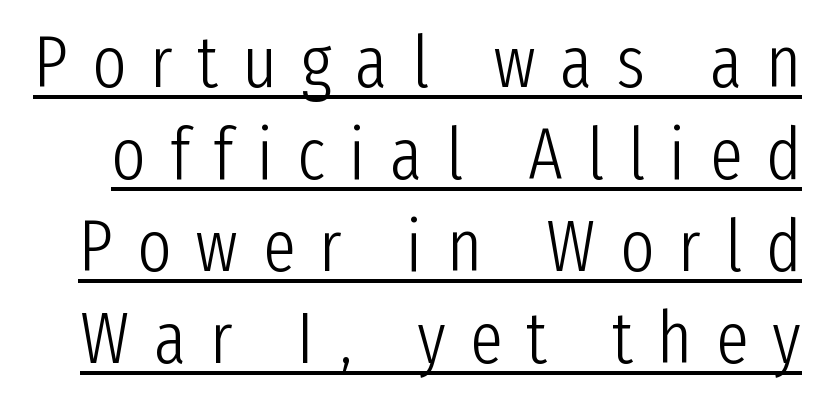
Q: Is the text bold? A: No.
Q: Is the text italic (slanted)? A: No, it is upright.
Q: Is the typeface a serif or a sans-serif typeface? A: Sans-serif.
Q: Is the text underlined? A: Yes.
Q: Is the spacing between letters normal or unusually wide? A: Unusually wide.
Q: Is the spacing between lines tight, normal or loose? A: Normal.
Q: Width (condensed, normal, or wide)? A: Condensed.
Q: Stroke contrast? A: Low.
Q: x-height? A: Medium.
Q: Monospaced? A: No.
